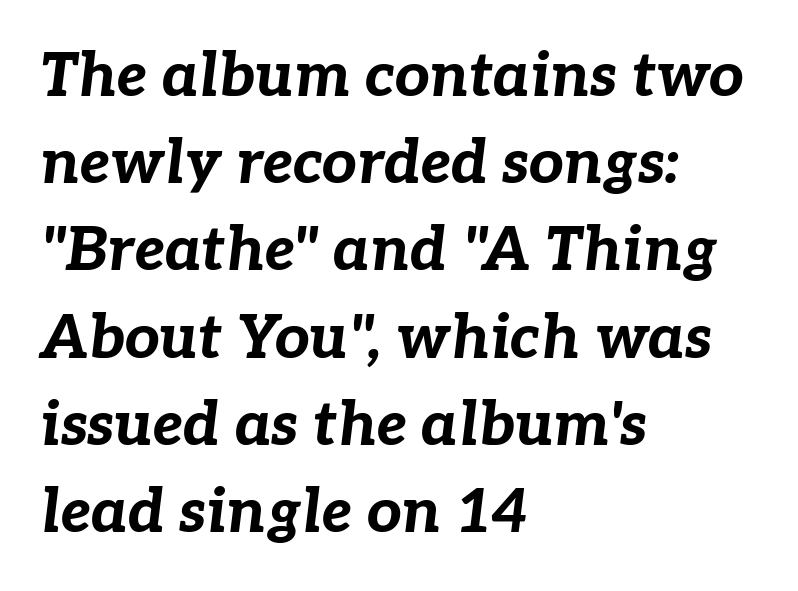
Each word holds together tightly as a unit, with standard inter-letter gaps. Reading down the block, your eye returns to a fixed left position each line. Whoever set this chose a conventional vertical rhythm. Every letter is thick-stroked: bold, no question. Descenders are the only things crossing below the line.
